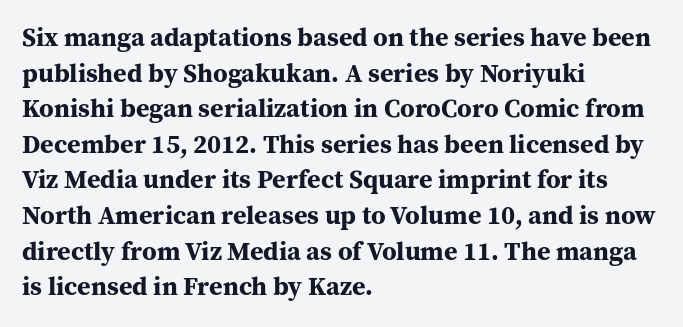
The image shows 26 px bold type, upright; set left-aligned, normal line spacing (1.37x), normal letter spacing, not underlined.
